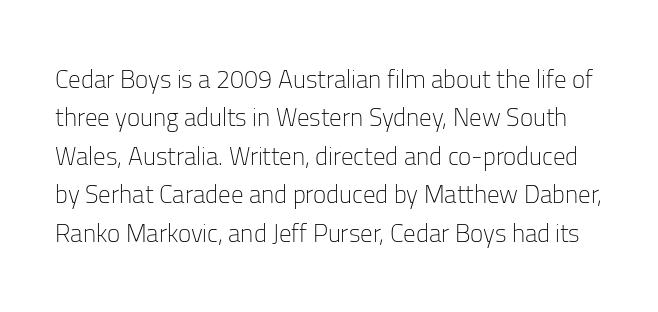
Q: Is the text bold? A: No.
Q: Is the text italic (slanted)? A: No, it is upright.
Q: Is the text underlined? A: No.
Q: Is the spacing between letters normal or unusually wide? A: Normal.
Q: Is the spacing between lines tight, normal or loose? A: Normal.
